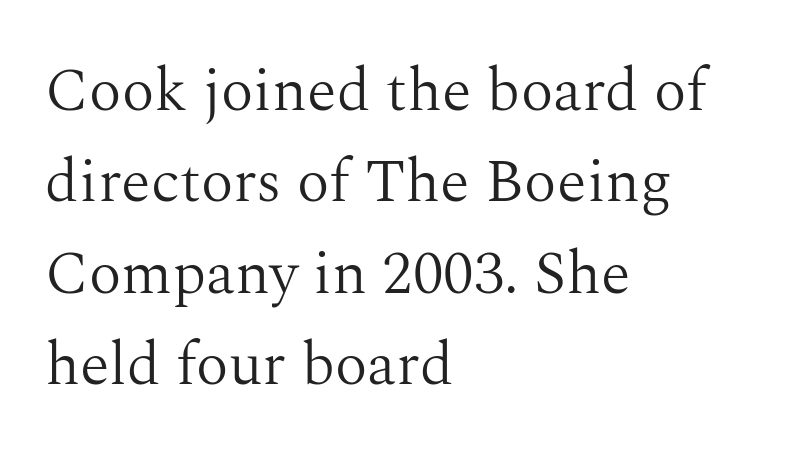
Nobody drew a line under any word here. A typesetter would call this proportional, since set widths differ per character. The block of text has a typical density, with ordinary space between rows. Letter spacing: default. Bold? No — there's no thickening of the strokes.
